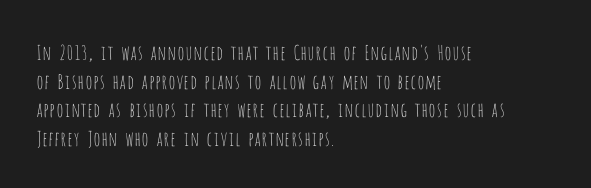
{"italic": "no", "bold": "no", "underline": "no", "align": "left", "line_spacing": "normal", "line_spacing_ratio": 1.43, "letter_spacing": "normal", "letter_spacing_em": 0.0, "glyph_px": 20}
